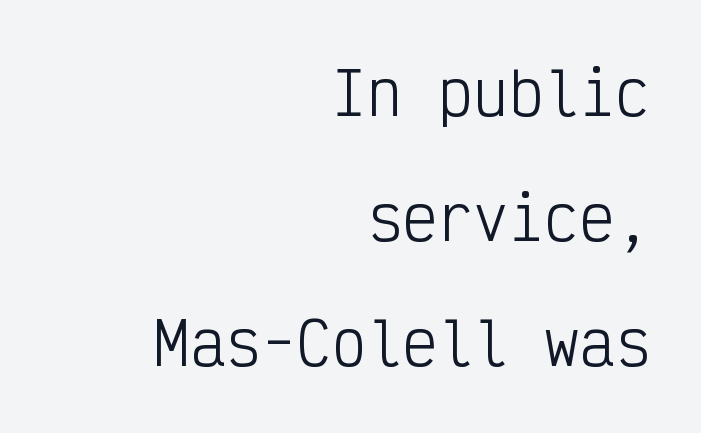
When letters stand straight like this, we call the style roman or upright. A typesetter would call this leading open, well beyond the default. The passage is arranged like a letterhead date or caption credit — flush right. This is sans-serif lettering, the kind often seen on screens and signage. The rendering uses typewriter-style spacing with identical character cells. No extra tracking has been applied to these lines.
